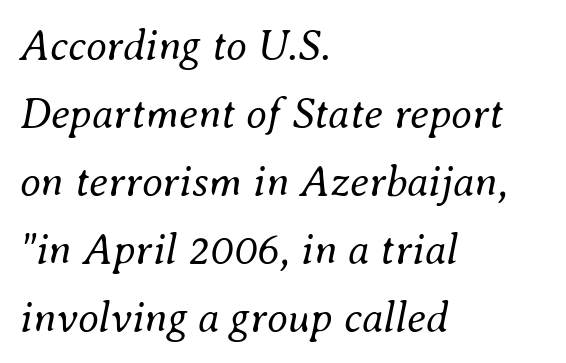
{"italic": "yes", "lean": "right", "slant_degrees": 8, "bold": "no", "weight": "regular", "width": "normal", "stroke_contrast": "medium", "x_height": "small", "monospaced": "no", "underline": "no", "align": "left", "line_spacing": "normal", "line_spacing_ratio": 1.58, "letter_spacing": "normal", "letter_spacing_em": 0.0, "glyph_px": 43}
